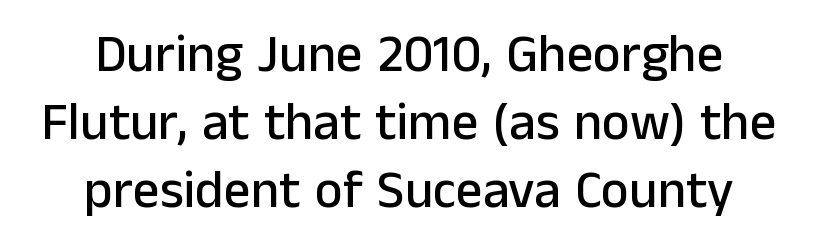
Where is the straight margin? There isn't one; the lines are centered. Students, note that the glyphs here touch the page at normal intervals. Serif or sans? Sans — the stroke terminals are bare. The lettering holds an erect, upright posture throughout.
